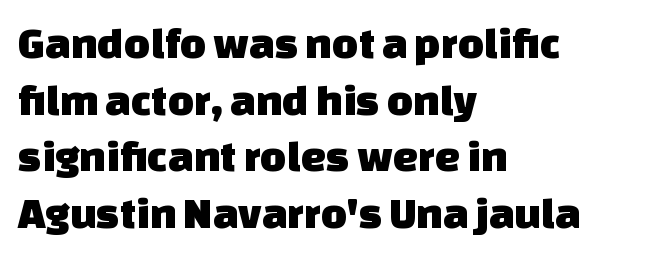
The designer left line spacing at the default. Observe the ordinary spacing: letters are neighbours, not strangers. Descenders hang freely into open space. Is the block centered? No — it sits flush against the left margin. Do the characters align in a grid? No, the font is proportional. The characters display no serif detailing; their extremities are plain.
